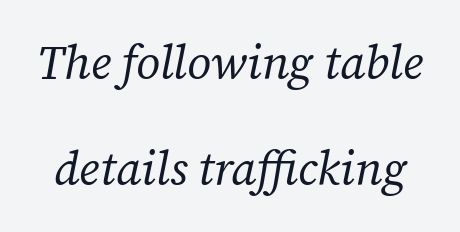
Q: Is the text bold? A: No.
Q: Is the text italic (slanted)? A: Yes, it leans right by about 12 degrees.
Q: Is the typeface a serif or a sans-serif typeface? A: Serif.
Q: Is the text underlined? A: No.
Q: Is the spacing between letters normal or unusually wide? A: Normal.
Q: Is the spacing between lines tight, normal or loose? A: Loose.
Q: Width (condensed, normal, or wide)? A: Normal.
Q: Stroke contrast? A: Low.
Q: x-height? A: Medium.
Q: Monospaced? A: No.
